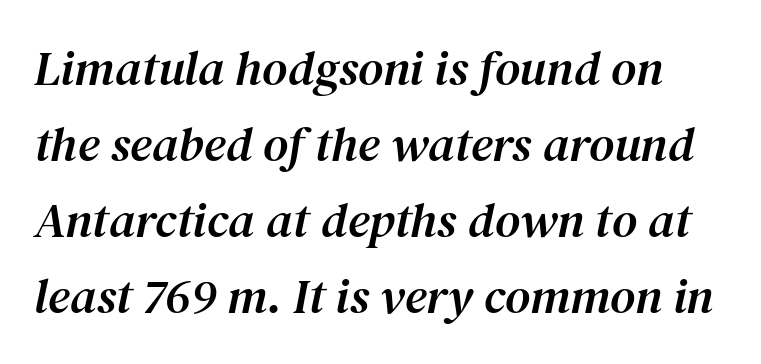
The horizontal fit of the characters is conventional and even. Looking at the ascenders, they clearly lean. The rendering uses natural spacing where letterforms have individual widths. Plain, unruled lines of type.
